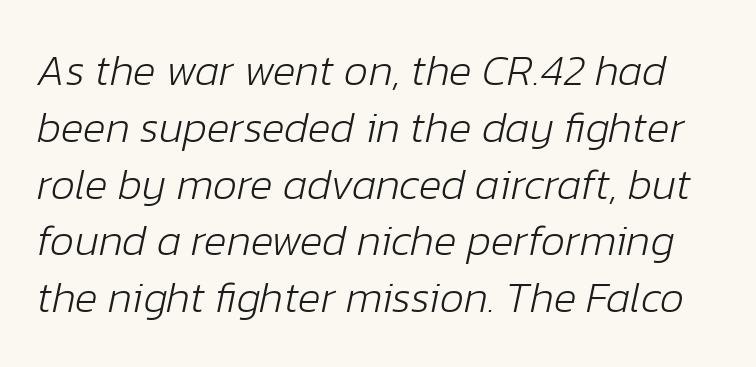
Q: Is the text bold? A: No.
Q: Is the text italic (slanted)? A: Yes, it leans right by about 12 degrees.
Q: Is the text underlined? A: No.
Q: Is the spacing between letters normal or unusually wide? A: Normal.
Q: Is the spacing between lines tight, normal or loose? A: Normal.
Q: Width (condensed, normal, or wide)? A: Normal.
Q: Stroke contrast? A: Low.
Q: x-height? A: Medium.
Q: Monospaced? A: No.
